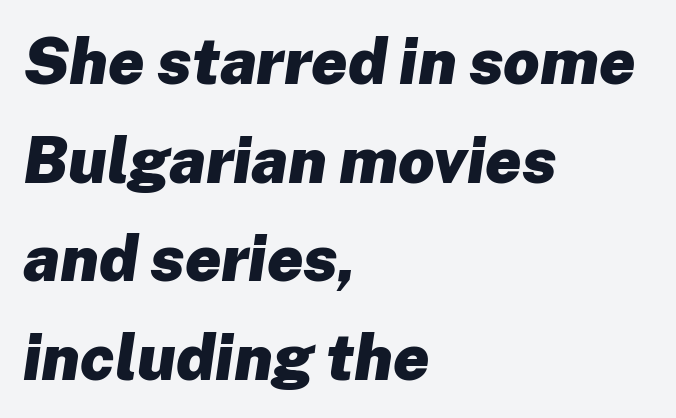
{"italic": "yes", "lean": "right", "slant_degrees": 8, "bold": "yes", "weight": "heavy", "width": "normal", "stroke_contrast": "low", "x_height": "medium", "monospaced": "no", "underline": "no", "align": "left", "line_spacing": "normal", "line_spacing_ratio": 1.54, "letter_spacing": "normal", "letter_spacing_em": 0.0, "glyph_px": 64}
